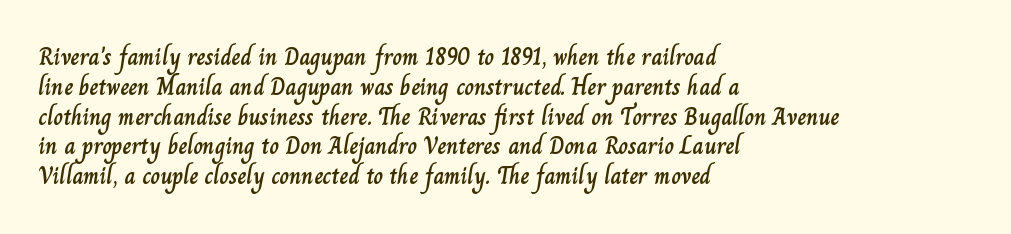
{"underline": "no", "align": "left", "line_spacing_ratio": 1.24, "letter_spacing": "normal", "letter_spacing_em": 0.0, "glyph_px": 24}
